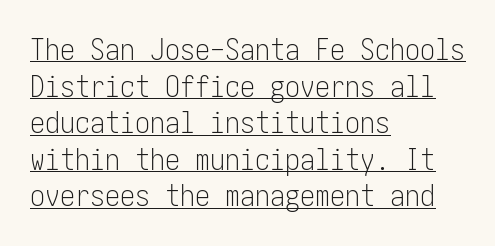
The image shows 30 px light, condensed sans-serif type, upright; set left-aligned, line spacing 1.22x, normal letter spacing, underlined; low stroke contrast and a medium x-height.
